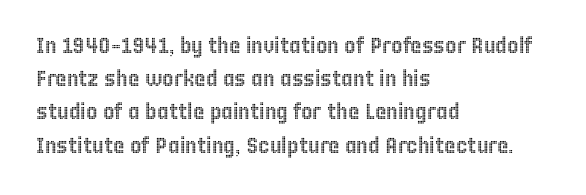
The image shows 22 px text type, upright; set left-aligned, normal line spacing (1.51x), normal letter spacing, not underlined.
